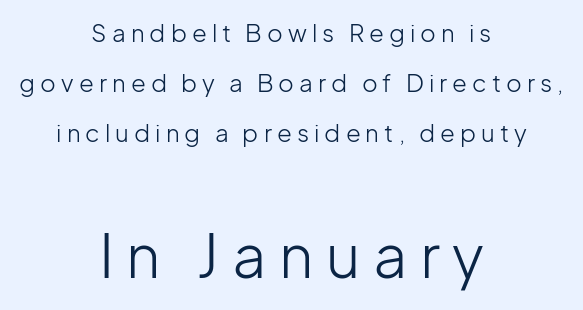
The image shows 60 px light sans-serif type, upright; set centered, loose line spacing (2.09x), unusually wide letter spacing (+0.21 em), not underlined; the second (bottom) block is 2.5x larger; low stroke contrast and a medium x-height.
